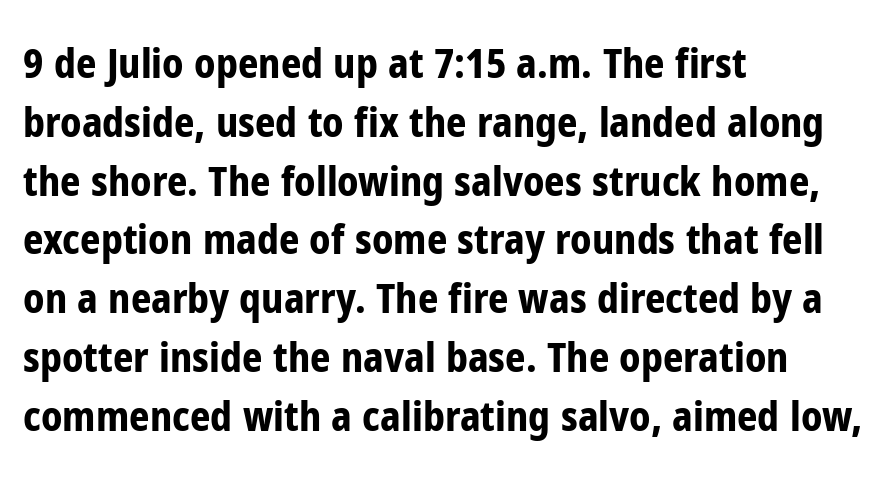
The image shows 40 px bold, condensed sans-serif type, upright; set left-aligned, normal line spacing (1.47x), normal letter spacing, not underlined; low stroke contrast and a medium x-height.
